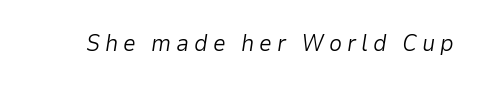
Q: Is the text bold? A: No.
Q: Is the text italic (slanted)? A: Yes, it leans right by about 9 degrees.
Q: Is the text underlined? A: No.
Q: Is the spacing between letters normal or unusually wide? A: Unusually wide.
